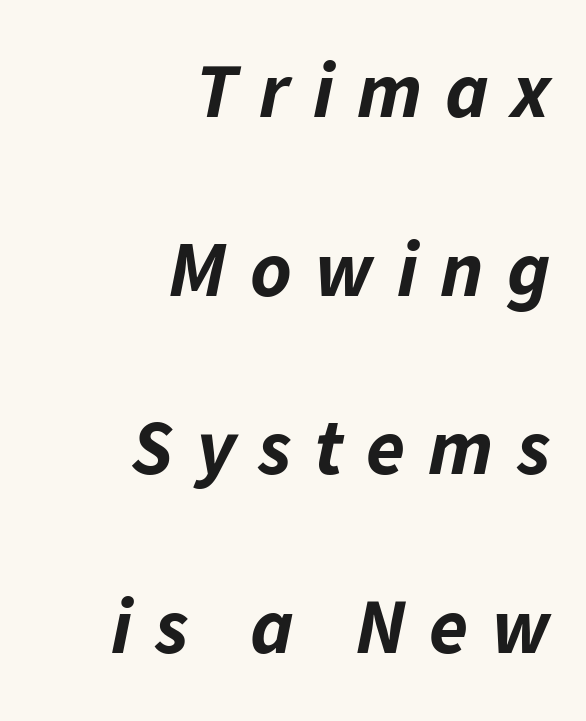
The image shows 79 px bold type, italic (leaning right); set right-aligned, loose line spacing (2.26x), unusually wide letter spacing (+0.29 em), not underlined; low stroke contrast and a medium x-height.
